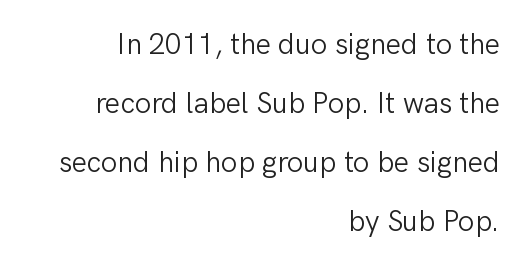
The image shows 29 px light sans-serif type, upright; set right-aligned, loose line spacing (2.04x), normal letter spacing, not underlined; low stroke contrast and a medium x-height.
